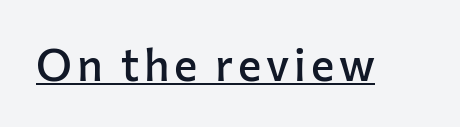
{"serif": "no", "italic": "no", "bold": "semi", "weight": "semibold", "width": "normal", "stroke_contrast": "low", "x_height": "medium", "monospaced": "no", "underline": "yes", "glyph_px": 44}
